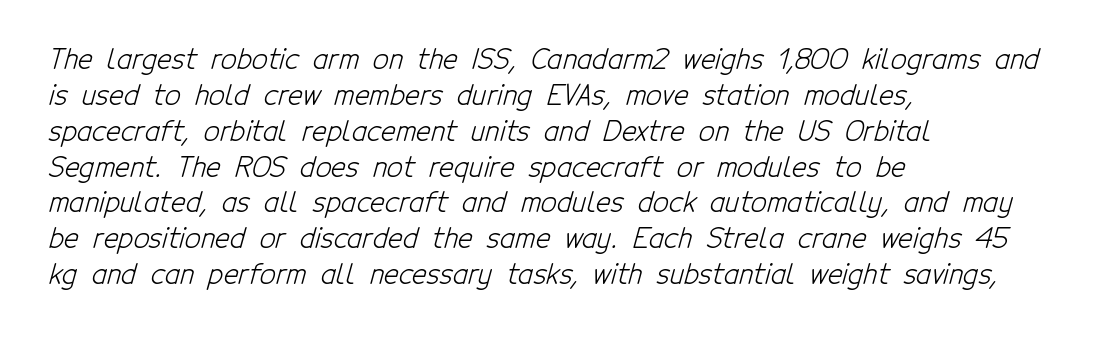
Q: Is the text bold? A: No.
Q: Is the typeface a serif or a sans-serif typeface? A: Sans-serif.
Q: Is the text underlined? A: No.
Q: How is the paragraph aligned? A: Left-aligned.
Q: Is the spacing between letters normal or unusually wide? A: Normal.
Q: Is the spacing between lines tight, normal or loose? A: Normal.
Q: Width (condensed, normal, or wide)? A: Condensed.
Q: Stroke contrast? A: Low.
Q: x-height? A: Medium.
Q: Monospaced? A: No.
